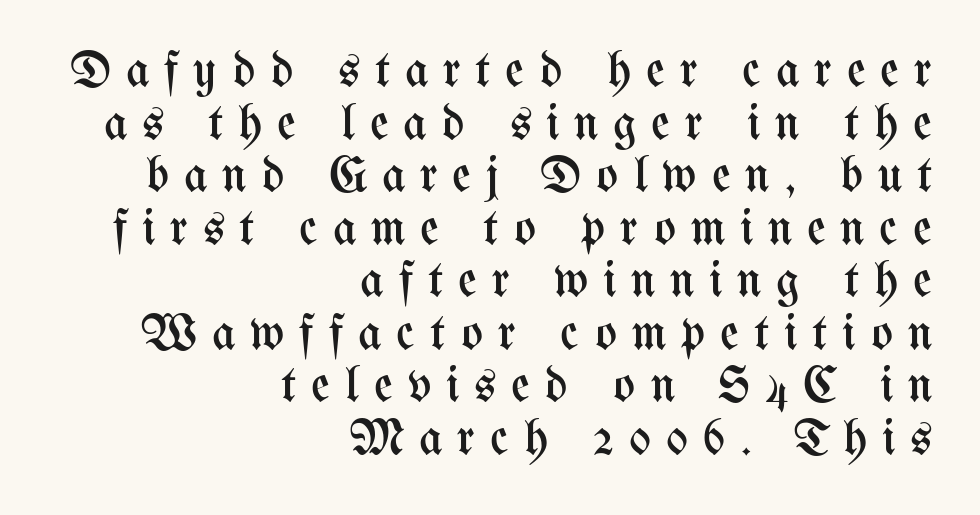
The specimen omits any rule beneath the text block's lines. This is not heavy type; no bold has been used. Posture: straight, roman, zero tilt. Tracking here is generous; glyphs stand well apart from one another. One glance says dense: line gaps are narrower than usual.
